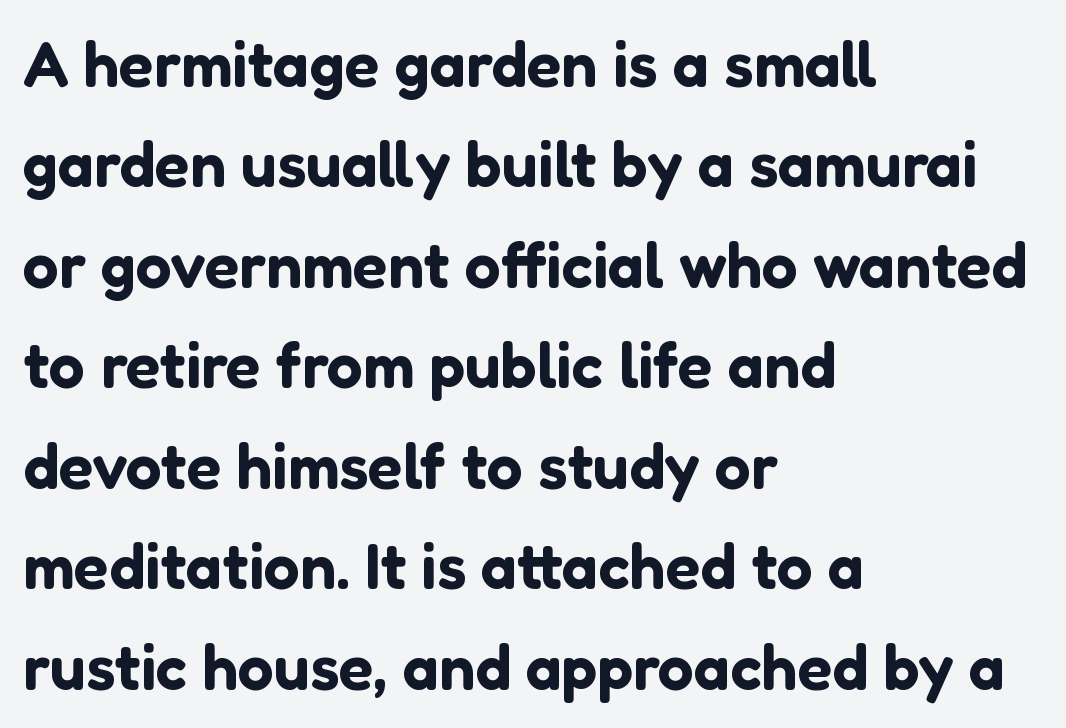
The image shows 64 px sans-serif type, upright; set left-aligned, normal line spacing (1.57x), normal letter spacing, not underlined; low stroke contrast and a medium x-height.
